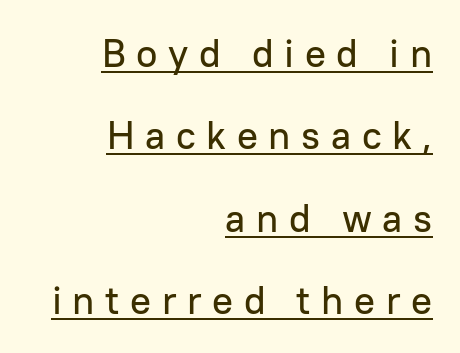
Q: Is the text italic (slanted)? A: No, it is upright.
Q: Is the typeface a serif or a sans-serif typeface? A: Sans-serif.
Q: Is the text underlined? A: Yes.
Q: How is the paragraph aligned? A: Right-aligned.
Q: Is the spacing between letters normal or unusually wide? A: Unusually wide.
Q: Is the spacing between lines tight, normal or loose? A: Loose.
Q: Width (condensed, normal, or wide)? A: Normal.
Q: Stroke contrast? A: Low.
Q: x-height? A: Medium.
Q: Monospaced? A: No.
